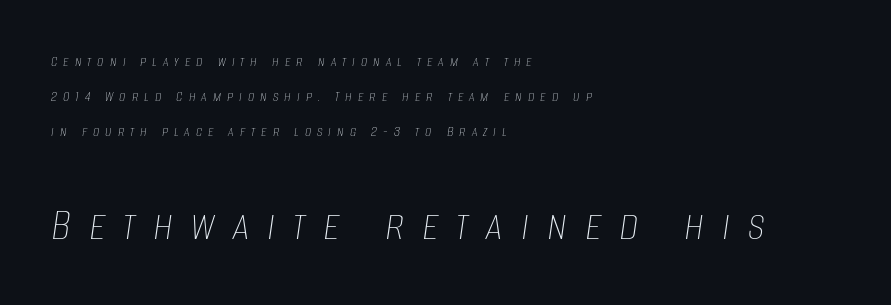
{"italic": "yes", "lean": "right", "slant_degrees": 8, "bold": "no", "weight": "thin", "width": "condensed", "stroke_contrast": "low", "x_height": "large", "monospaced": "no", "underline": "no", "align": "left", "line_spacing": "loose", "line_spacing_ratio": 2.19, "letter_spacing": "wide", "letter_spacing_em": 0.37, "larger_block": "second", "size_ratio": 3.0, "glyph_px": 48}
